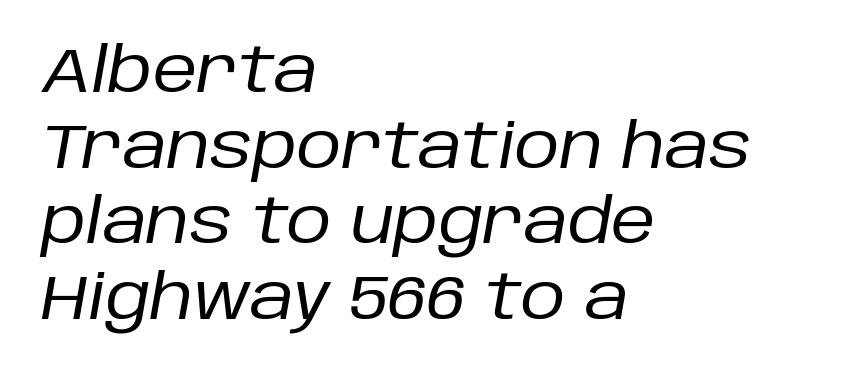
Stems here are at most as thick as an everyday book face. A classic flush-left, rag-right setting is used for this passage. This sample uses plain, unmodified letter spacing. This sample has the flowing, uneven cadence of proportional lettering. An italicized treatment has been applied to the whole sample. The baseline area is clear.
